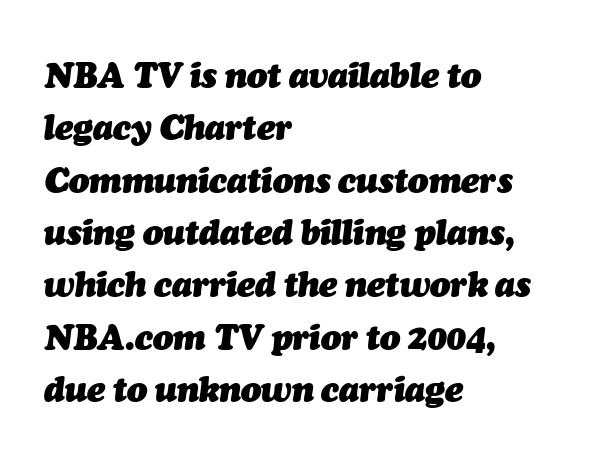
The image shows 34 px heavy type, italic (leaning right); set left-aligned, normal line spacing (1.54x), normal letter spacing, not underlined; medium stroke contrast and a medium x-height.
